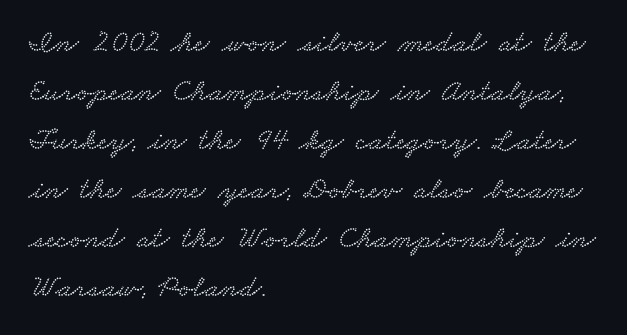
{"serif": "yes", "width": "wide", "stroke_contrast": "low", "x_height": "small", "monospaced": "no", "underline": "no", "align": "left", "line_spacing": "normal", "line_spacing_ratio": 1.58, "letter_spacing": "normal", "letter_spacing_em": 0.0, "glyph_px": 31}
